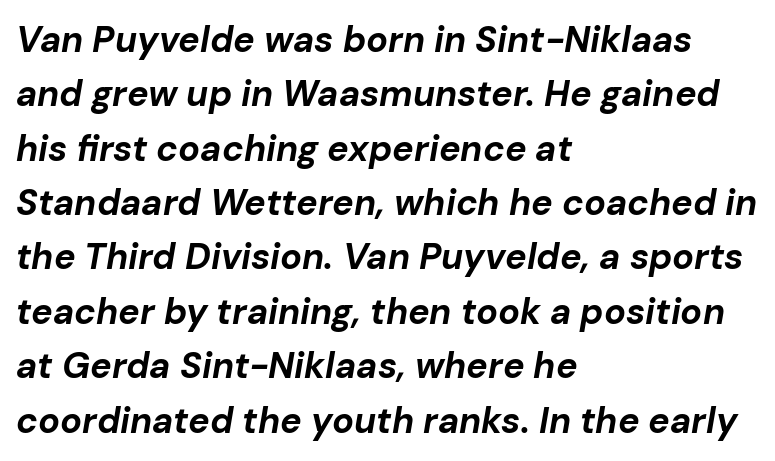
Q: Is the text bold? A: Yes.
Q: Is the text italic (slanted)? A: Yes, it leans right by about 10 degrees.
Q: Is the text underlined? A: No.
Q: How is the paragraph aligned? A: Left-aligned.
Q: Is the spacing between letters normal or unusually wide? A: Normal.
Q: Is the spacing between lines tight, normal or loose? A: Normal.
Q: Width (condensed, normal, or wide)? A: Normal.
Q: Stroke contrast? A: Low.
Q: x-height? A: Medium.
Q: Monospaced? A: No.
